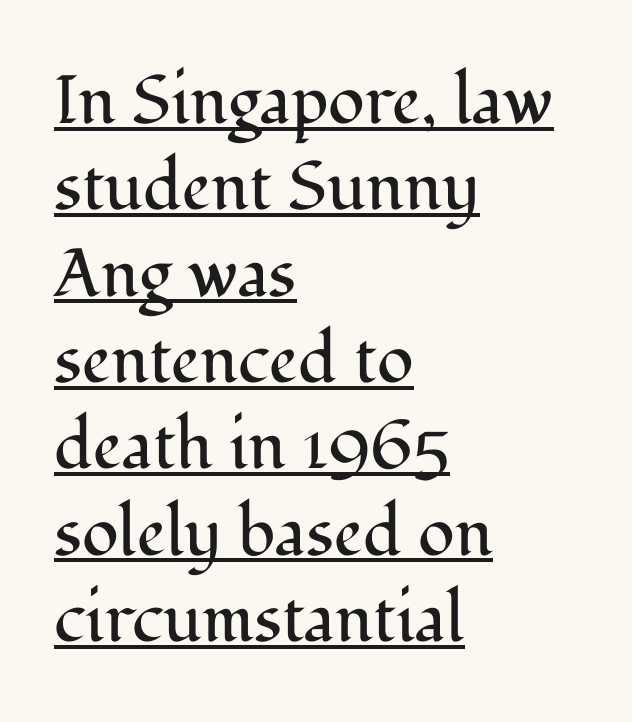
The words here are underlined. If you drew a ruler down the left edge, every line would touch it. Is there any slant? The stems are plumb. The text was rendered using a seriffed face with decorative stroke endings. The strokes are not fattened; the text isn't bold.
